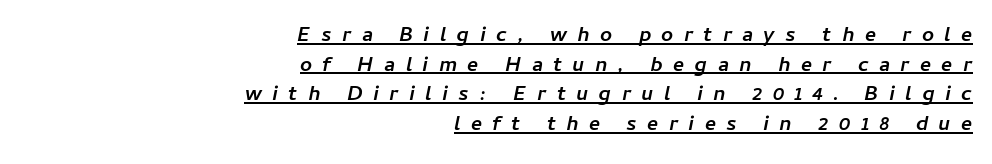
The image shows 21 px bold type, italic (leaning right); set right-aligned, normal line spacing (1.41x), unusually wide letter spacing (+0.49 em), underlined.
